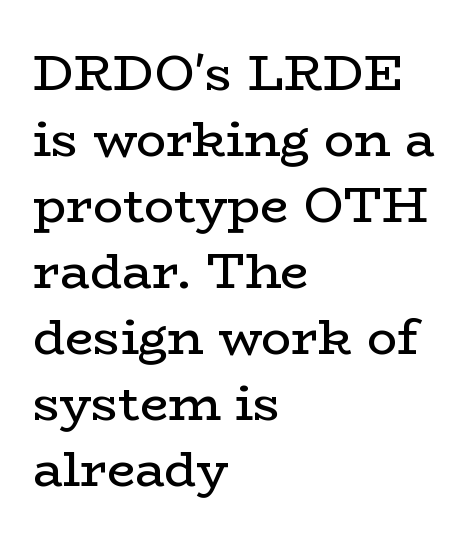
{"serif": "yes", "italic": "no", "bold": "no", "weight": "regular", "width": "wide", "stroke_contrast": "low", "x_height": "medium", "monospaced": "no", "underline": "no", "align": "left", "line_spacing": "normal", "line_spacing_ratio": 1.32, "letter_spacing": "normal", "letter_spacing_em": 0.0, "glyph_px": 50}
